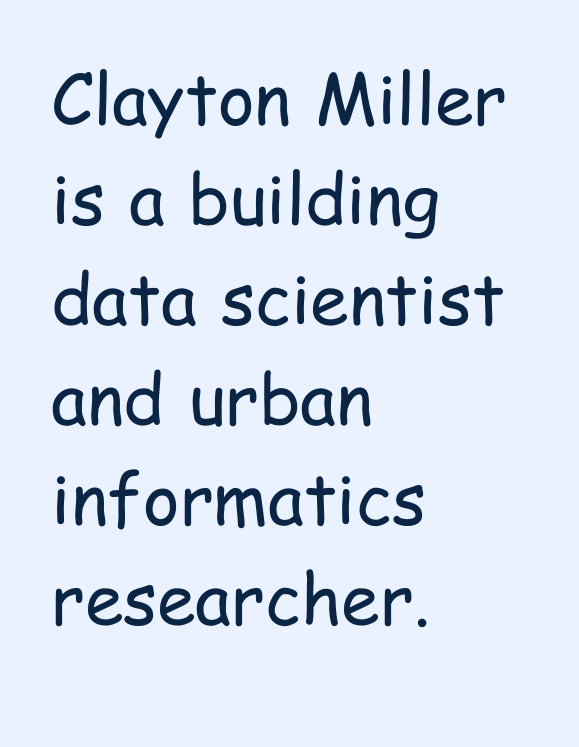
Q: Is the text bold? A: No.
Q: Is the text italic (slanted)? A: No, it is upright.
Q: Is the typeface a serif or a sans-serif typeface? A: Sans-serif.
Q: Is the text underlined? A: No.
Q: How is the paragraph aligned? A: Left-aligned.
Q: Is the spacing between letters normal or unusually wide? A: Normal.
Q: Is the spacing between lines tight, normal or loose? A: Normal.
Q: Width (condensed, normal, or wide)? A: Condensed.
Q: Stroke contrast? A: Low.
Q: x-height? A: Medium.
Q: Monospaced? A: No.
